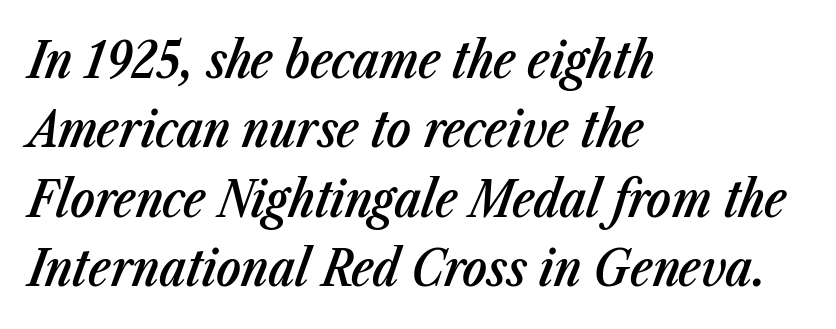
Q: Is the text bold? A: Semi-bold.
Q: Is the text italic (slanted)? A: Yes, it leans right by about 23 degrees.
Q: Is the text underlined? A: No.
Q: How is the paragraph aligned? A: Left-aligned.
Q: Is the spacing between letters normal or unusually wide? A: Normal.
Q: Is the spacing between lines tight, normal or loose? A: Normal.
Q: Width (condensed, normal, or wide)? A: Condensed.
Q: Stroke contrast? A: Low.
Q: x-height? A: Medium.
Q: Monospaced? A: No.
